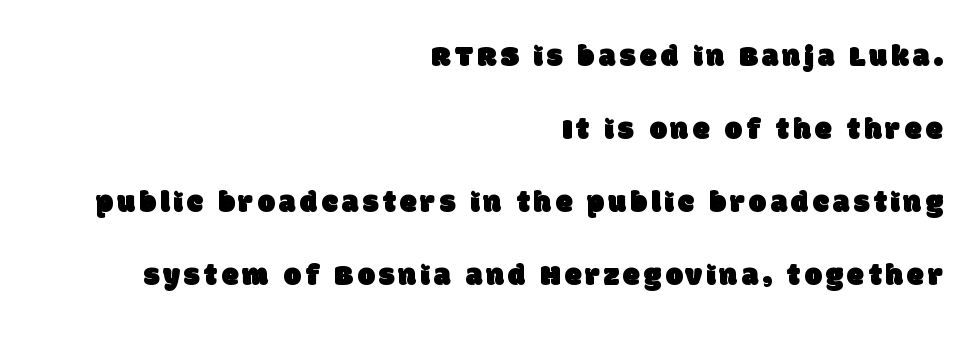
Q: Is the typeface a serif or a sans-serif typeface? A: Sans-serif.
Q: Is the text underlined? A: No.
Q: How is the paragraph aligned? A: Right-aligned.
Q: Is the spacing between lines tight, normal or loose? A: Loose.
Q: Width (condensed, normal, or wide)? A: Normal.
Q: Stroke contrast? A: Low.
Q: x-height? A: Large.
Q: Monospaced? A: No.
